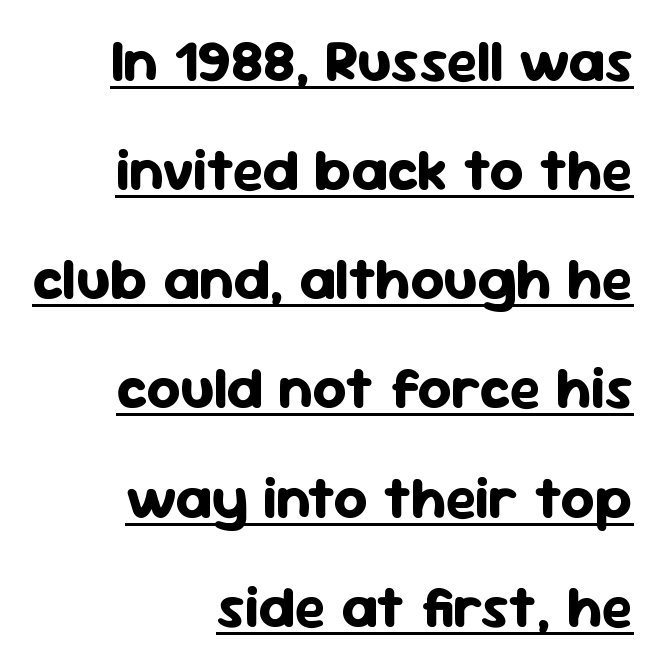
{"serif": "no", "italic": "no", "bold": "yes", "weight": "bold", "width": "normal", "stroke_contrast": "low", "x_height": "medium", "monospaced": "no", "underline": "yes", "align": "right", "line_spacing_ratio": 1.85, "letter_spacing": "normal", "letter_spacing_em": 0.0, "glyph_px": 59}
